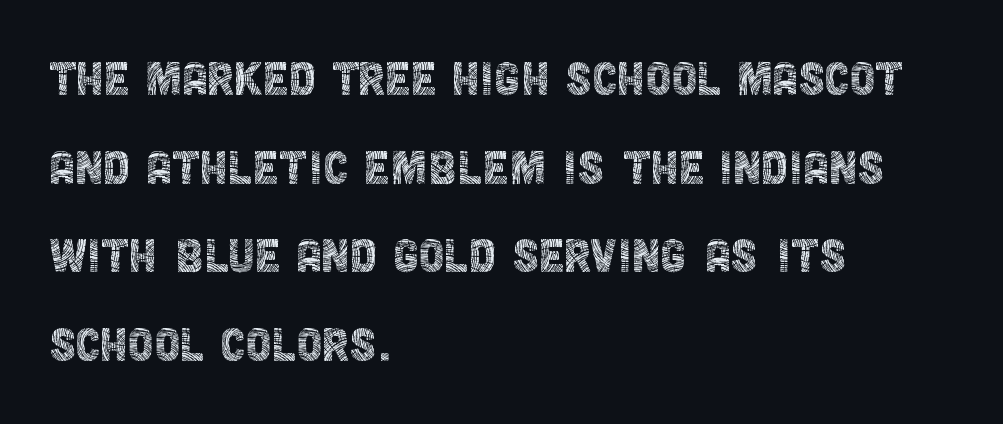
The gap between lines stays unmarked. This rendering leaves character spacing at its baseline value. A sans-serif font was chosen for this passage. Looks like regular typesetting: each glyph gets only the width it needs. Ink coverage per letter is moderate at most. Honestly, the row spacing looks completely unremarkable.
